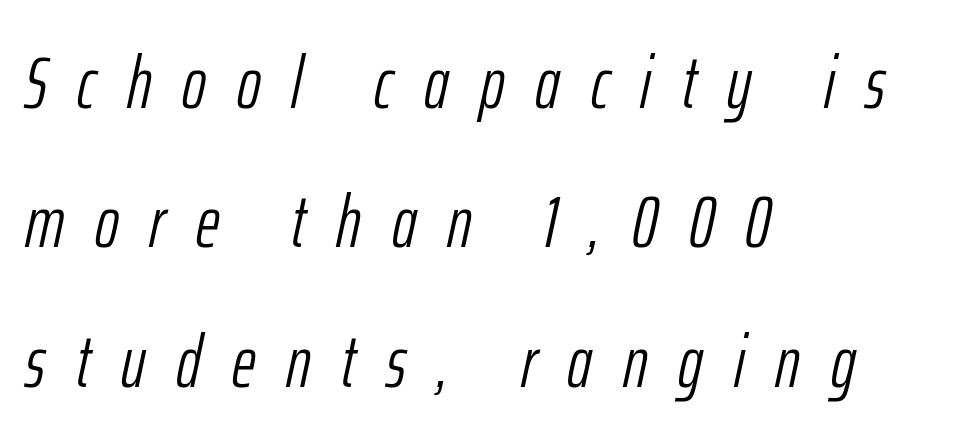
This rendering features lettering with no underline. This rendering widens character spacing well past its baseline value. A typesetter would call this proportional, since set widths differ per character. This is oblique type, the kind used for emphasis or titles. Think standard paragraph weight, or any step lighter than that.
